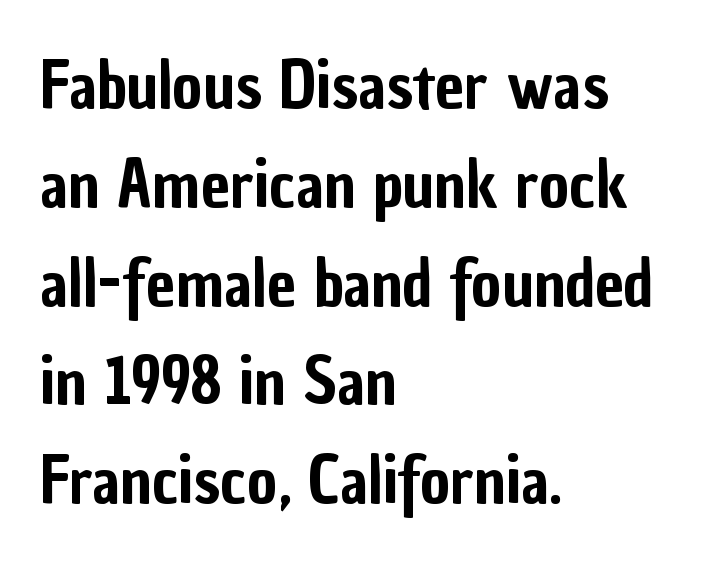
{"serif": "no", "italic": "no", "width": "condensed", "stroke_contrast": "low", "x_height": "medium", "monospaced": "no", "underline": "no", "align": "left", "line_spacing": "normal", "line_spacing_ratio": 1.52, "letter_spacing": "normal", "letter_spacing_em": 0.0, "glyph_px": 65}
